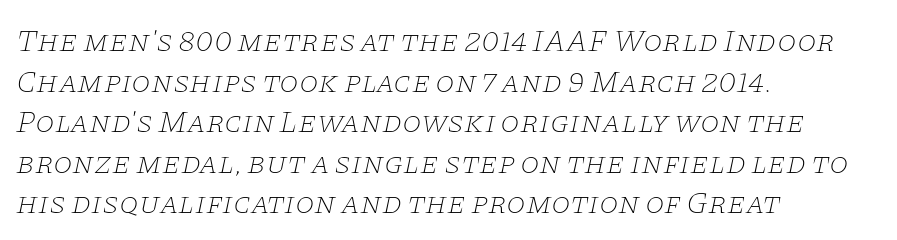
{"serif": "yes", "italic": "yes", "lean": "right", "slant_degrees": 11, "bold": "no", "weight": "thin", "width": "wide", "stroke_contrast": "low", "x_height": "large", "monospaced": "no", "underline": "no", "align": "left", "line_spacing": "normal", "line_spacing_ratio": 1.31, "letter_spacing": "normal", "letter_spacing_em": 0.0, "glyph_px": 31}
